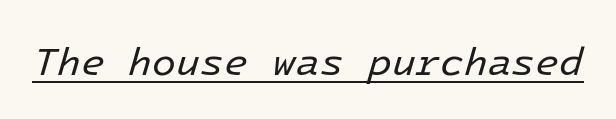
The glyphs look as if they've been sheared to an angle. Honestly, the underline is the first thing you notice here. Each word holds together tightly as a unit, with standard inter-letter gaps. Is the type heavy? It reads as light-to-regular instead.
